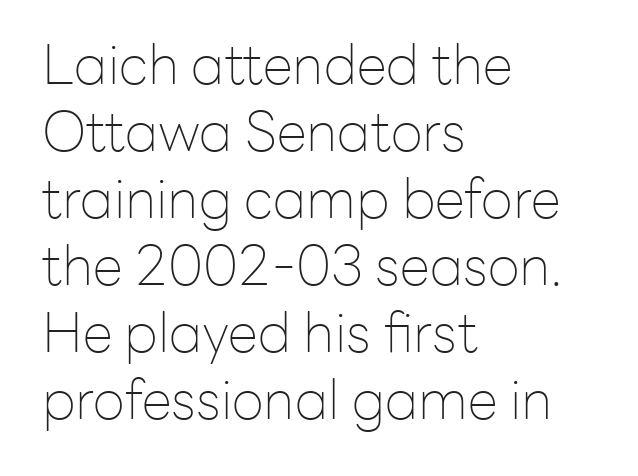
The letters sit at their default tracking, neither squeezed nor spread. Nobody drew a line under any word here. The lettering holds an erect, upright posture throughout. Classification — sans serif. Stem width sits at or under what a default text font uses.
